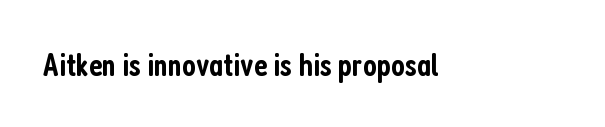
Q: Is the text bold? A: Semi-bold.
Q: Is the text italic (slanted)? A: No, it is upright.
Q: Is the typeface a serif or a sans-serif typeface? A: Sans-serif.
Q: Is the text underlined? A: No.
Q: Is the spacing between letters normal or unusually wide? A: Normal.
Q: Width (condensed, normal, or wide)? A: Condensed.
Q: Stroke contrast? A: Low.
Q: x-height? A: Medium.
Q: Monospaced? A: No.
